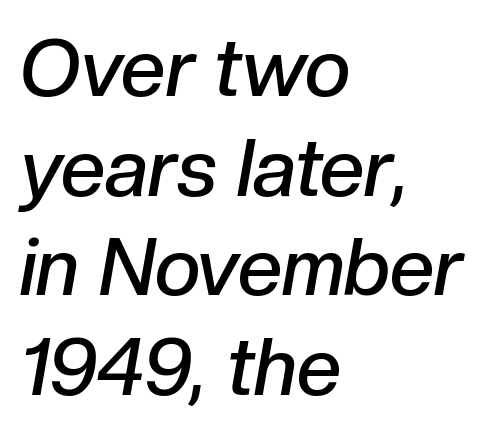
{"italic": "yes", "lean": "right", "slant_degrees": 10, "bold": "semi", "weight": "semibold", "width": "normal", "stroke_contrast": "low", "x_height": "medium", "monospaced": "no", "underline": "no", "align": "left", "line_spacing": "normal", "line_spacing_ratio": 1.26, "letter_spacing": "normal", "letter_spacing_em": 0.0, "glyph_px": 79}
